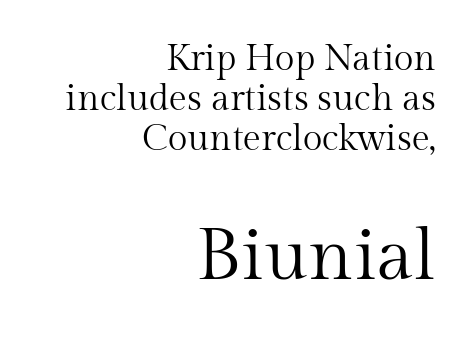
No word sits above an underline. Stroke thickness stays within the range of a standard reading face or lighter. Size hierarchy here favors the trailing block over the leading one. The typeface chosen for these lines features serifs. Horizontally, the lines are justified to the trailing edge only.
